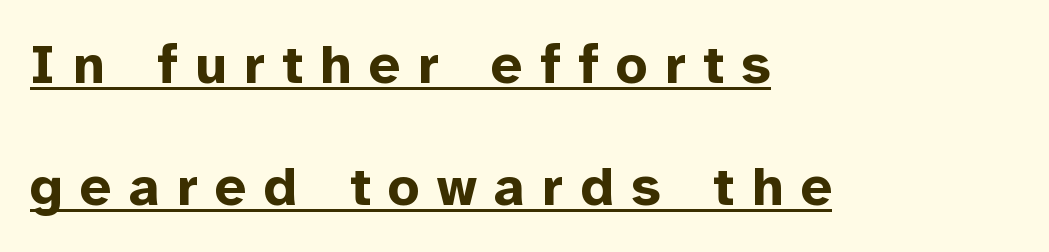
Is this a fixed-width face? No — the glyphs have proportional, varying widths. These lines were composed using upright roman letters. Every row of glyphs begins at an identical x-position on the left. This sample uses expanded letter spacing, leaving extra air between glyphs.
